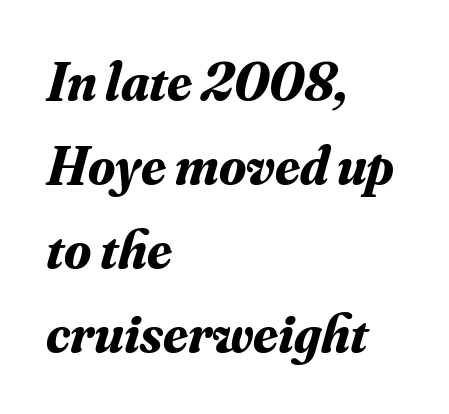
The image shows 55 px bold serif type, italic (leaning right); set left-aligned, normal line spacing (1.53x), normal letter spacing, not underlined; medium stroke contrast and a small x-height.
